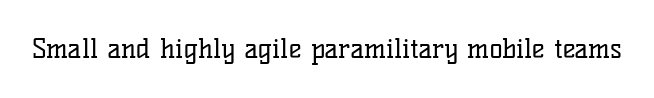
The image shows 27 px text type, upright; set normal letter spacing, not underlined.
